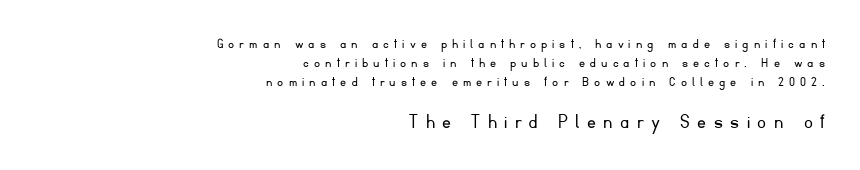
Q: Is the text bold? A: No.
Q: Is the text italic (slanted)? A: No, it is upright.
Q: Is the text underlined? A: No.
Q: How is the paragraph aligned? A: Right-aligned.
Q: Is the spacing between letters normal or unusually wide? A: Unusually wide.
Q: Is the spacing between lines tight, normal or loose? A: Normal.
Q: Which block of text is set in a larger size, the first (top) or the second (bottom)? A: The second (bottom) one.
